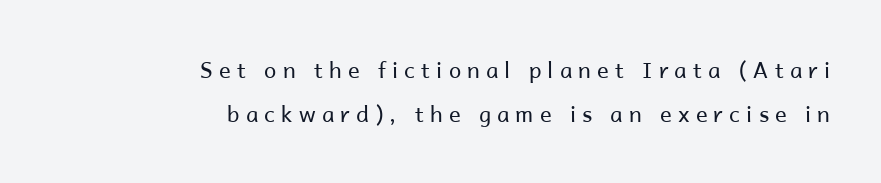
Q: Is the text bold? A: No.
Q: Is the text italic (slanted)? A: No, it is upright.
Q: Is the text underlined? A: No.
Q: How is the paragraph aligned? A: Right-aligned.
Q: Is the spacing between letters normal or unusually wide? A: Unusually wide.
Q: Is the spacing between lines tight, normal or loose? A: Loose.
